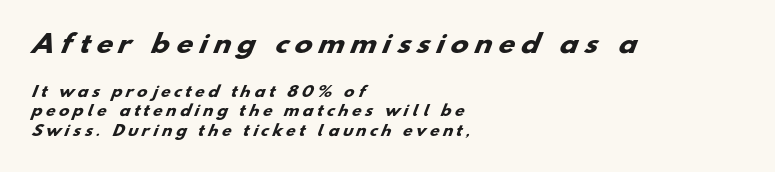
{"bold": "yes", "underline": "no", "align": "left", "line_spacing": "normal", "line_spacing_ratio": 1.4, "letter_spacing": "wide", "letter_spacing_em": 0.29, "larger_block": "first", "size_ratio": 1.71, "glyph_px": 24}
